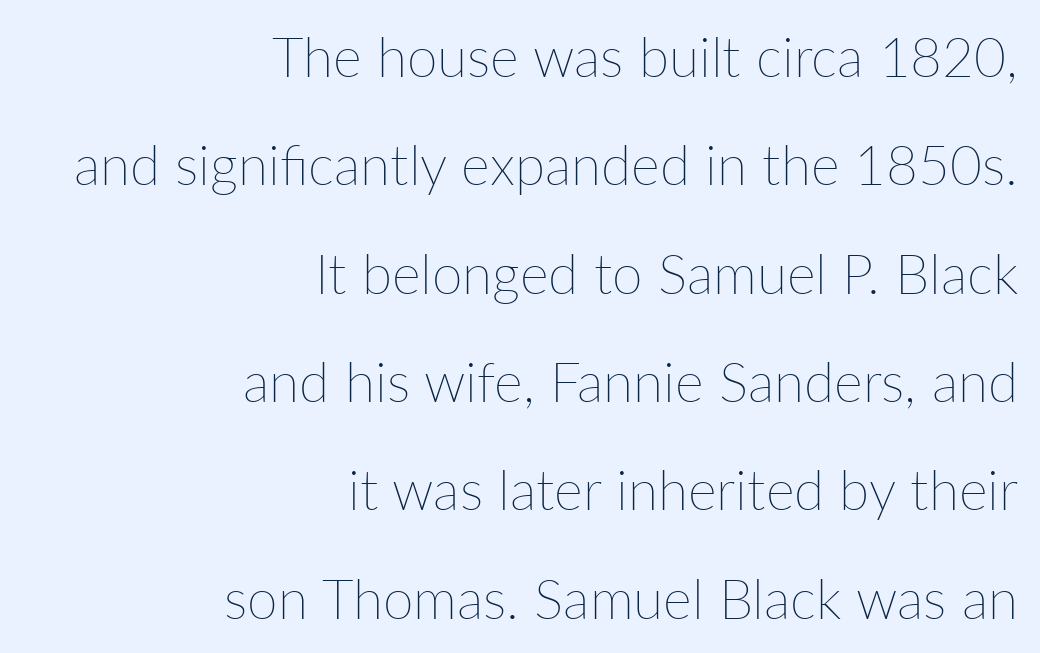
A typesetter would call this proportional, since set widths differ per character. Airy leading. The gap between lines stays unmarked. Typeset ragged left — the right edge is the straight one. Is the type heavy? It reads as light-to-regular instead.
